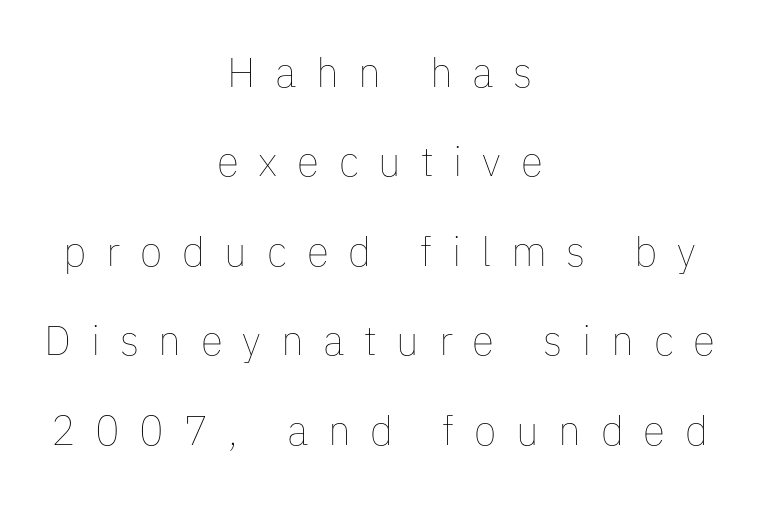
Q: Is the text bold? A: No.
Q: Is the text italic (slanted)? A: No, it is upright.
Q: Is the text underlined? A: No.
Q: How is the paragraph aligned? A: Centered.
Q: Is the spacing between letters normal or unusually wide? A: Unusually wide.
Q: Is the spacing between lines tight, normal or loose? A: Loose.
Q: Width (condensed, normal, or wide)? A: Normal.
Q: Stroke contrast? A: Low.
Q: x-height? A: Medium.
Q: Monospaced? A: No.
